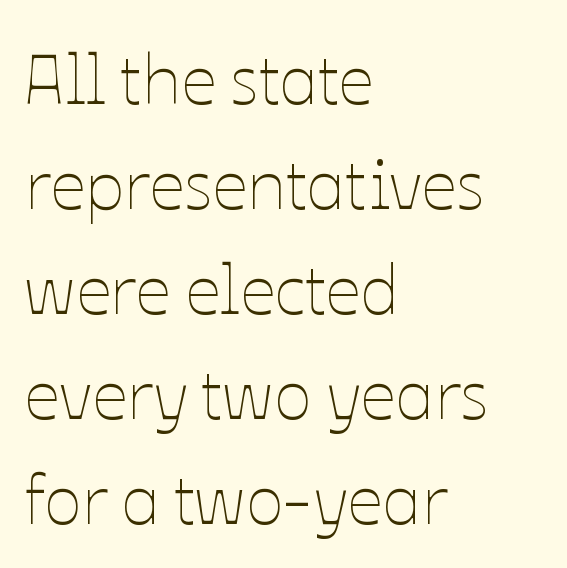
{"italic": "no", "bold": "no", "weight": "thin", "width": "normal", "stroke_contrast": "low", "x_height": "medium", "monospaced": "no", "underline": "no", "align": "left", "line_spacing": "normal", "line_spacing_ratio": 1.5, "letter_spacing": "normal", "letter_spacing_em": 0.0, "glyph_px": 70}
